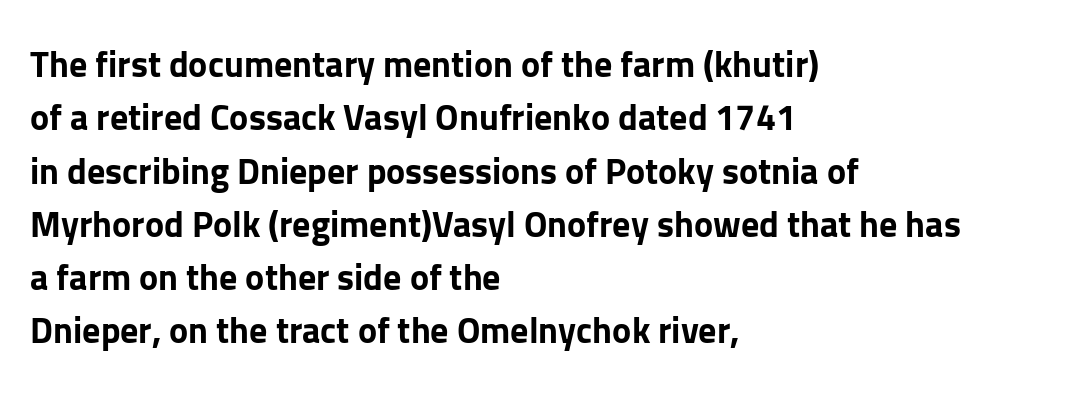
Caption: bold face, heavy strokes. Quick note: not italic, upright. Each letter keeps its own natural width here, so spacing adapts to shape. The zone under the glyphs is completely vacant. Horizontal bands of white between lines are of average thickness. You could call the tracking neutral — neither tight nor loose.
